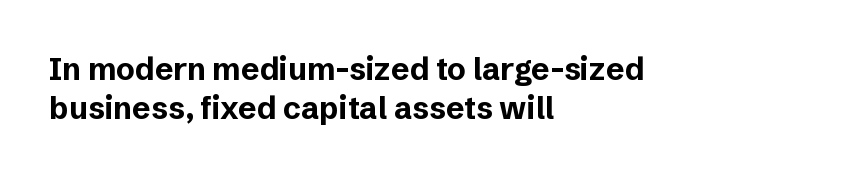
{"serif": "no", "italic": "no", "bold": "yes", "weight": "bold", "width": "normal", "stroke_contrast": "low", "x_height": "medium", "monospaced": "no", "underline": "no", "align": "left", "line_spacing": "normal", "line_spacing_ratio": 1.27, "letter_spacing": "normal", "letter_spacing_em": 0.0, "glyph_px": 31}
